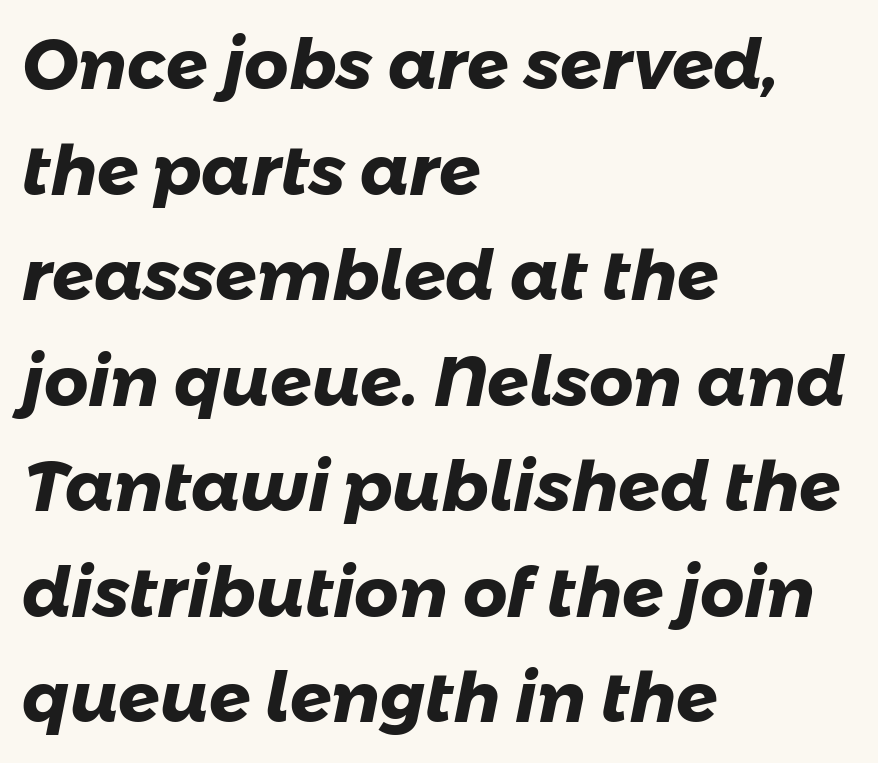
Q: Is the text bold? A: Yes.
Q: Is the typeface a serif or a sans-serif typeface? A: Sans-serif.
Q: Is the text underlined? A: No.
Q: How is the paragraph aligned? A: Left-aligned.
Q: Is the spacing between letters normal or unusually wide? A: Normal.
Q: Is the spacing between lines tight, normal or loose? A: Normal.
Q: Width (condensed, normal, or wide)? A: Normal.
Q: Stroke contrast? A: Low.
Q: x-height? A: Medium.
Q: Monospaced? A: No.
